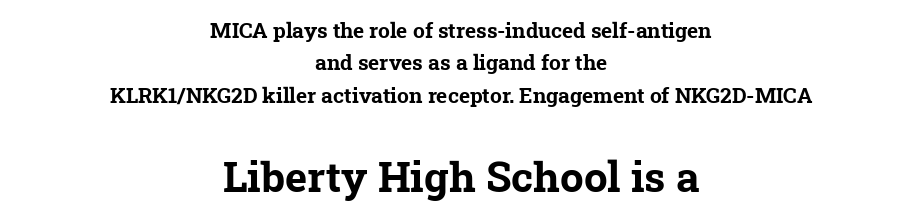
The gap between lines stays unmarked. A full-strength bold gives these letters their thick strokes. In CSS terms this would be text-align: center. Look at the glyph heights: the lower group is clearly the bigger setting.
